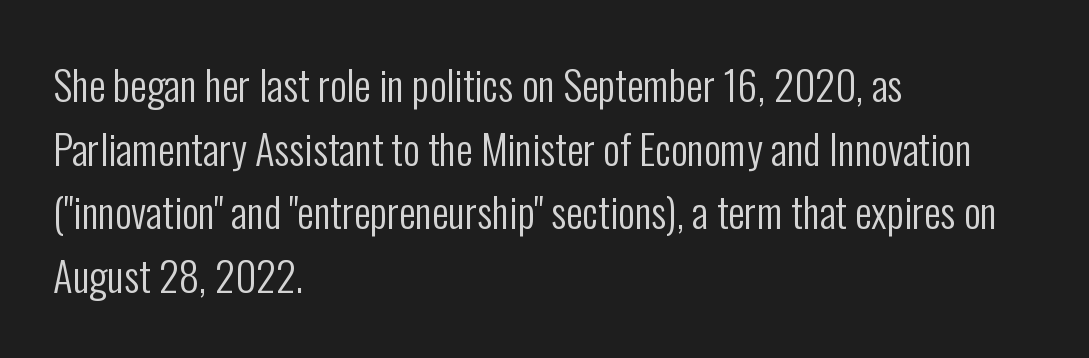
Q: Is the text bold? A: No.
Q: Is the text italic (slanted)? A: No, it is upright.
Q: Is the typeface a serif or a sans-serif typeface? A: Sans-serif.
Q: Is the text underlined? A: No.
Q: How is the paragraph aligned? A: Left-aligned.
Q: Is the spacing between letters normal or unusually wide? A: Normal.
Q: Is the spacing between lines tight, normal or loose? A: Normal.
Q: Width (condensed, normal, or wide)? A: Condensed.
Q: Stroke contrast? A: Low.
Q: x-height? A: Medium.
Q: Monospaced? A: No.
